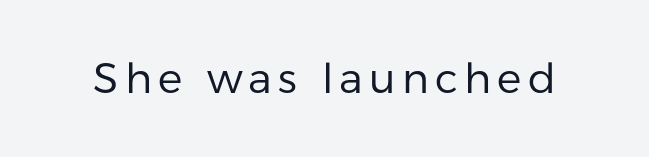
In terms of posture, this sample is upright. Type style note: lacks serifs. Anything drawn beneath the words? Only blank space. Proportional: the letters do not fall into vertical columns. A light-to-regular cut is what we see here.
